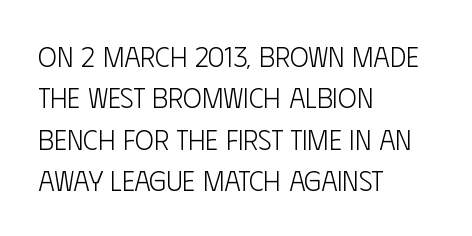
{"serif": "no", "italic": "no", "bold": "no", "weight": "light", "width": "condensed", "stroke_contrast": "low", "x_height": "large", "monospaced": "no", "underline": "no", "align": "left", "line_spacing": "normal", "line_spacing_ratio": 1.48, "letter_spacing": "normal", "letter_spacing_em": 0.0, "glyph_px": 28}
